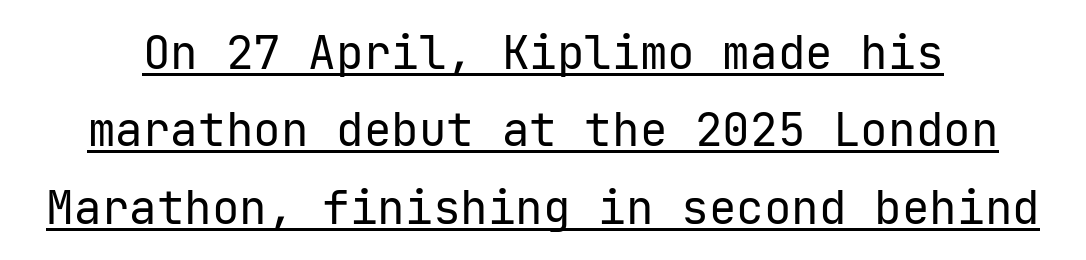
The image shows 46 px regular-weight sans-serif type, upright; set normal line spacing (1.68x), normal letter spacing, underlined; low stroke contrast and a medium x-height.
